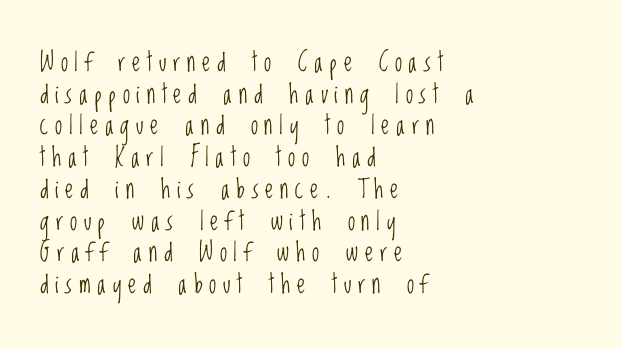
The image shows 26 px text type, upright; set left-aligned, line spacing 1.22x, unusually wide letter spacing (+0.26 em), not underlined.
